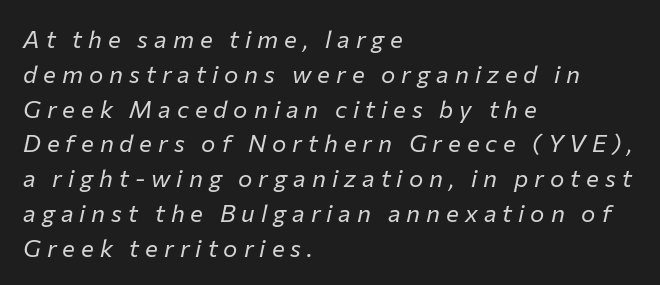
A normal amount of white space separates one row of letters from the next. Unmarked baselines from the first word to the last. Posture: slanted. Substantial extra tracking has been applied to these lines. The typesetter chose a ragged-right arrangement here. Compared with a typical body face, this is equally light or lighter still.
